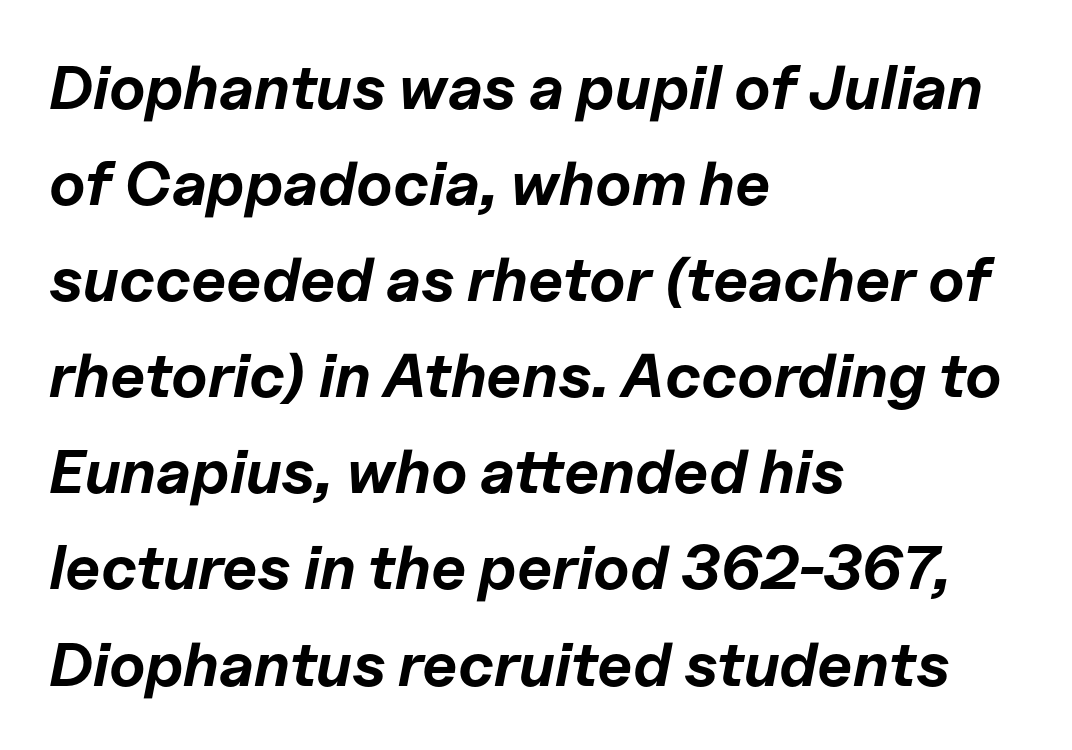
The image shows 62 px bold type, italic (leaning right); set left-aligned, normal line spacing (1.55x), normal letter spacing, not underlined; low stroke contrast and a medium x-height.
